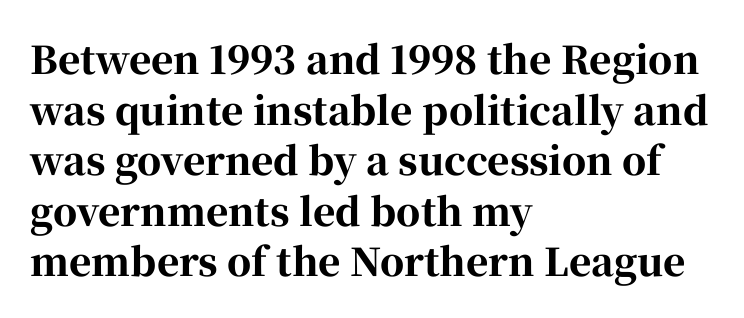
Character widths vary here, with narrow letters taking less room than wide ones. Observe the ordinary spacing: letters are neighbours, not strangers. A typesetter would mark this as roman, not italic. Check where the strokes stop: tiny serifs finish them off.
